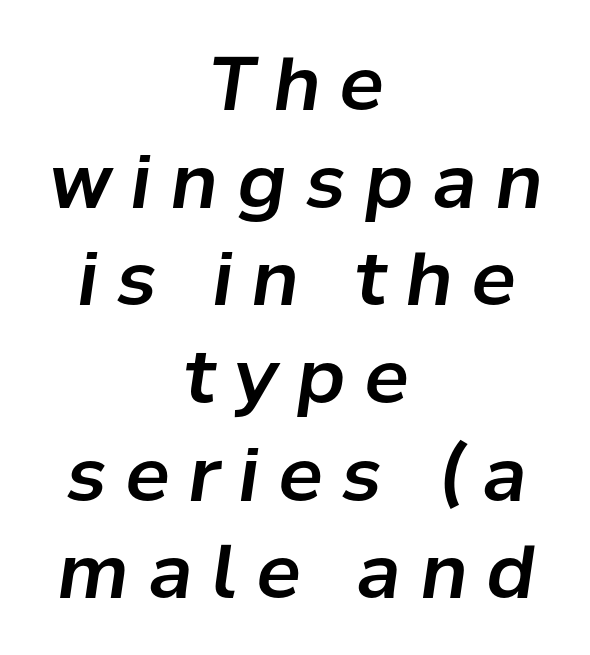
The space directly below the letters is spotless. Spacing verdict: proportional, widths tailored to each character. Leading matches the norm, producing a regular column. This sample uses expanded letter spacing, leaving extra air between glyphs. In terms of posture, this sample is oblique. Compared with a flush-left layout, this one balances lines on the center instead.
